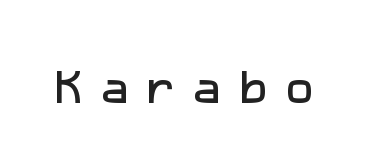
Students, note that the glyphs here are deliberately spaced far apart. Words float on clear page, feet unadorned. Here the designer chose a conventional face with non-uniform glyph widths. The rendering shows plain stroke endings on the letterforms — a sans-serif design.
